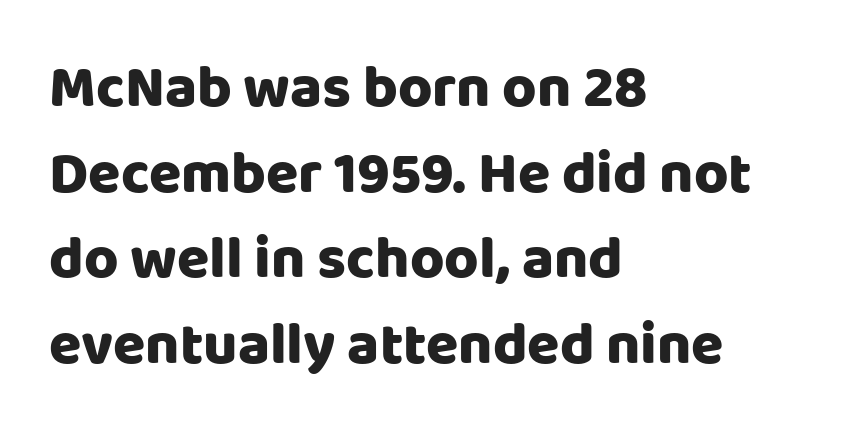
The image shows 59 px sans-serif type, upright; set left-aligned, normal line spacing (1.45x), normal letter spacing, not underlined; low stroke contrast and a large x-height.
